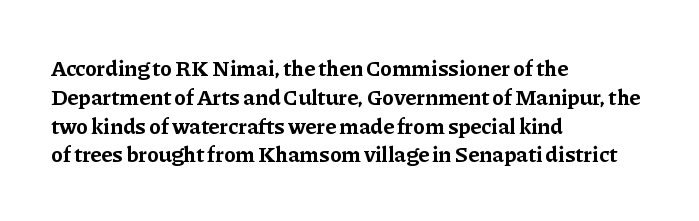
The image shows 22 px bold type, upright; set left-aligned, normal line spacing (1.31x), normal letter spacing, not underlined.
